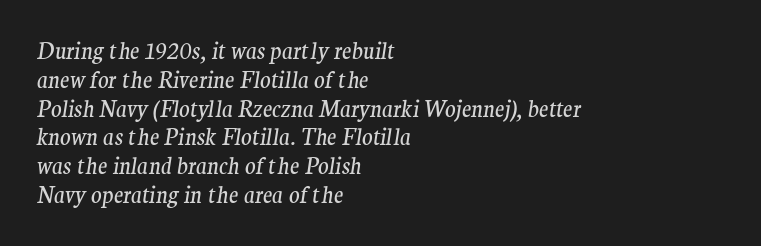
{"italic": "yes", "lean": "right", "slant_degrees": 9, "bold": "no", "underline": "no", "align": "left", "line_spacing": "normal", "line_spacing_ratio": 1.31, "letter_spacing": "normal", "letter_spacing_em": 0.0, "glyph_px": 22}
